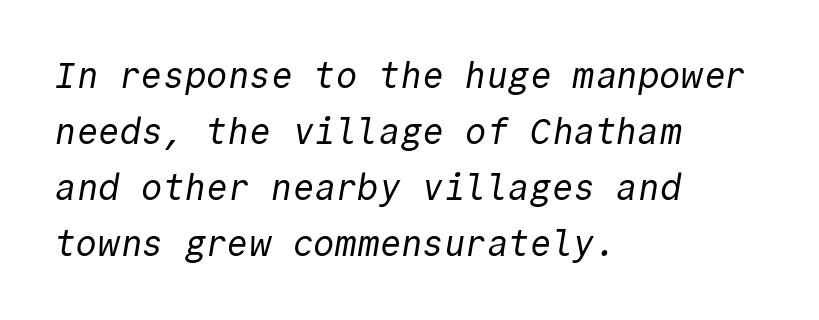
{"serif": "no", "bold": "no", "weight": "regular", "width": "normal", "x_height": "medium", "monospaced": "yes", "underline": "no", "align": "left", "line_spacing": "normal", "line_spacing_ratio": 1.56, "letter_spacing": "normal", "letter_spacing_em": 0.0, "glyph_px": 36}
